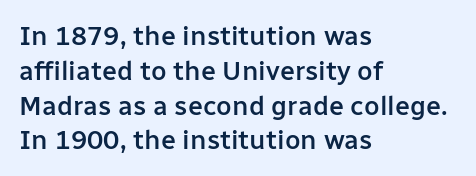
The image shows 27 px text type, upright; set left-aligned, normal line spacing (1.29x), normal letter spacing, not underlined.
